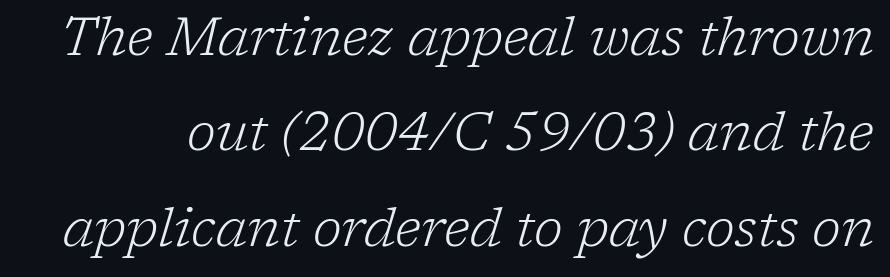
The image shows 53 px light serif type, italic (leaning right); set line spacing 1.8x, normal letter spacing, not underlined; low stroke contrast and a medium x-height.
